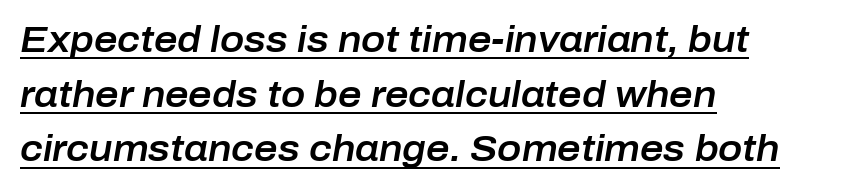
The image shows 36 px text type, italic (leaning right); set left-aligned, normal line spacing (1.52x), normal letter spacing, underlined; low stroke contrast and a medium x-height.
